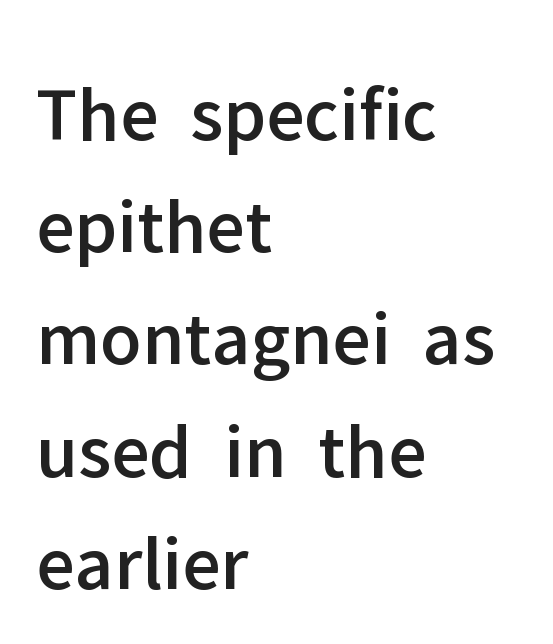
The image shows 79 px sans-serif type, upright; set left-aligned, normal line spacing (1.42x), normal letter spacing, not underlined; low stroke contrast and a medium x-height.
